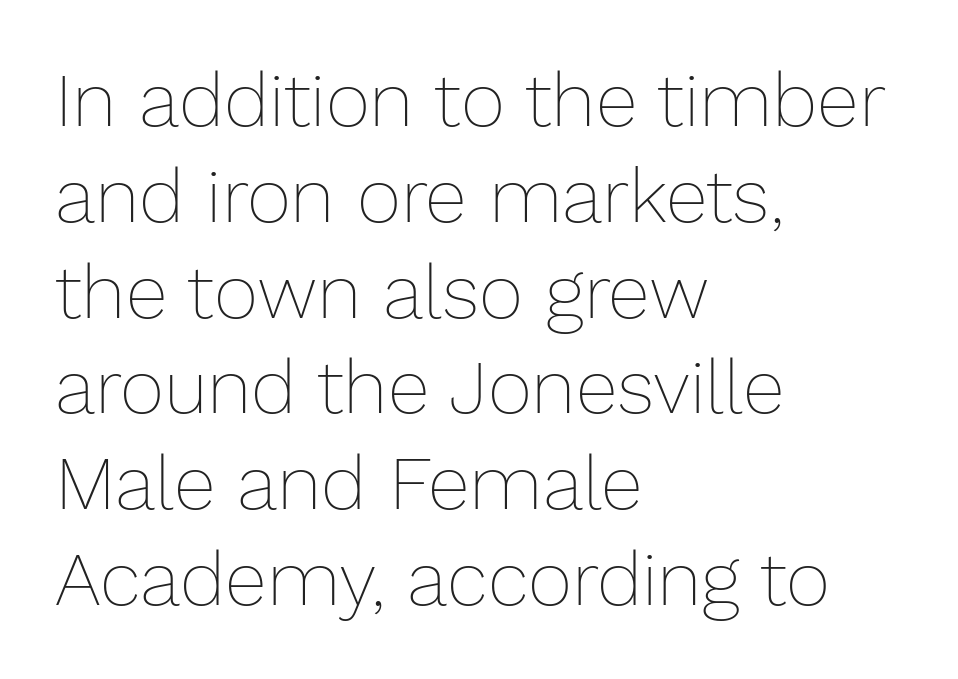
The weight tops out at a normal text grade. The ragged edge is on the right, which tells us the setting is flush left. Each letter keeps its own natural width here, so spacing adapts to shape. The passage shown stacks its lines at a standard gap.
